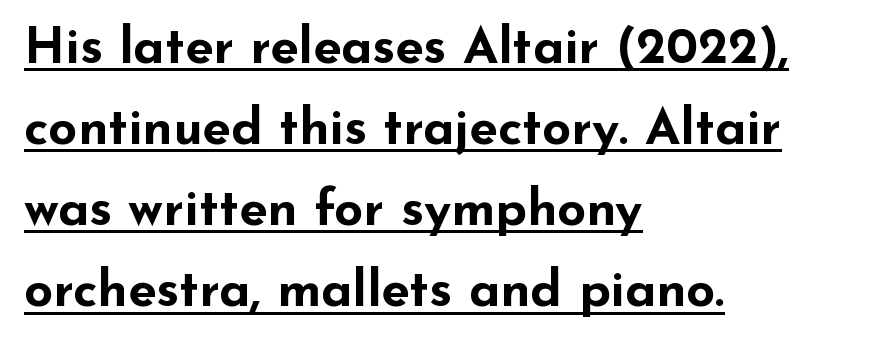
The lines sit at an ordinary, default distance from one another. A full-strength bold gives these letters their thick strokes. The passage is arranged the way most books set body copy — flush left. Like a heading marked for emphasis, these lines bear an underscore.
